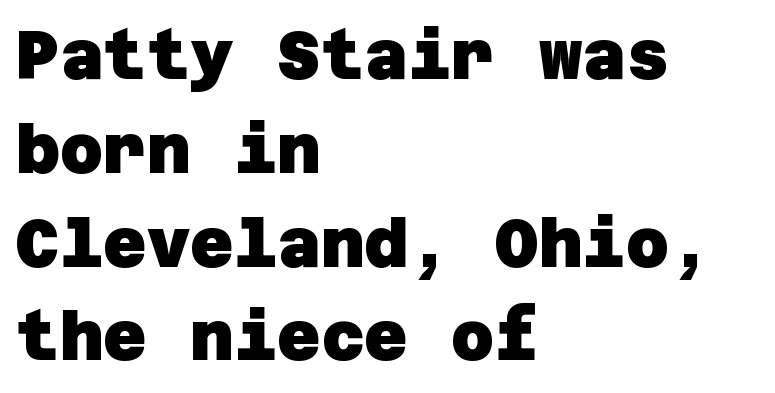
The image shows 67 px heavy sans-serif type; set left-aligned, normal line spacing (1.4x), normal letter spacing, not underlined; low stroke contrast and a large x-height.
